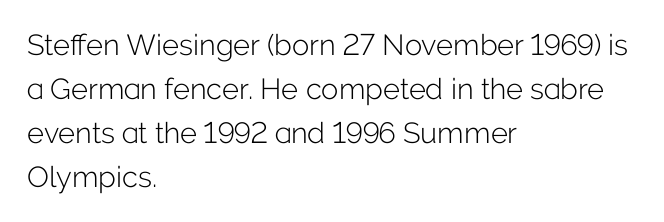
The image shows 29 px light sans-serif type, upright; set left-aligned, normal line spacing (1.52x), normal letter spacing, not underlined; low stroke contrast and a medium x-height.
